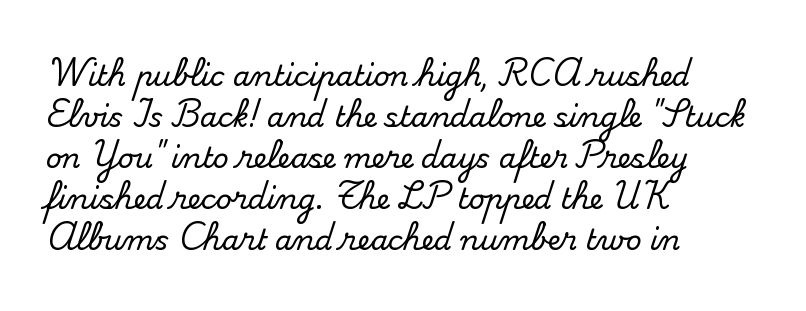
Reading down the block, your eye returns to a fixed left position each line. The designer left line spacing at the default. The face used here is proportionally spaced, like ordinary book or web type. The gaps between neighbouring characters are ordinary and unremarkable.
